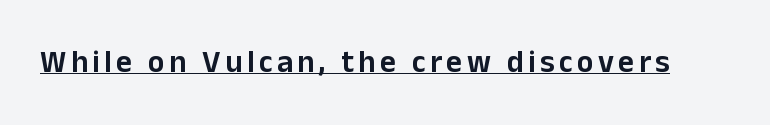
Q: Is the text italic (slanted)? A: No, it is upright.
Q: Is the typeface a serif or a sans-serif typeface? A: Sans-serif.
Q: Is the text underlined? A: Yes.
Q: Width (condensed, normal, or wide)? A: Normal.
Q: Stroke contrast? A: Low.
Q: x-height? A: Medium.
Q: Monospaced? A: No.
